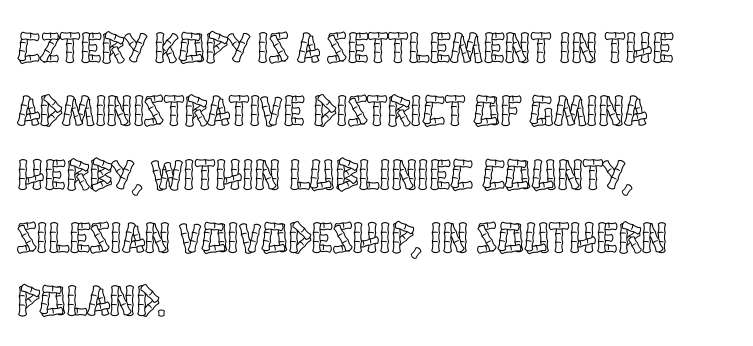
The image shows 44 px condensed type, upright; set left-aligned, normal line spacing (1.44x), normal letter spacing, not underlined; a large x-height.
